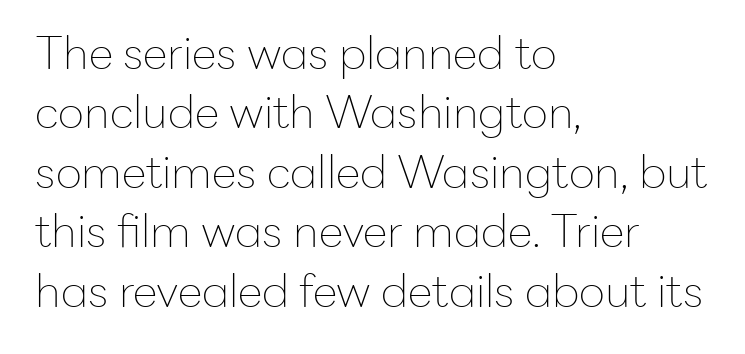
{"serif": "no", "italic": "no", "bold": "no", "weight": "thin", "width": "normal", "stroke_contrast": "low", "x_height": "medium", "monospaced": "no", "underline": "no", "align": "left", "line_spacing": "normal", "line_spacing_ratio": 1.32, "letter_spacing": "normal", "letter_spacing_em": 0.0, "glyph_px": 45}
